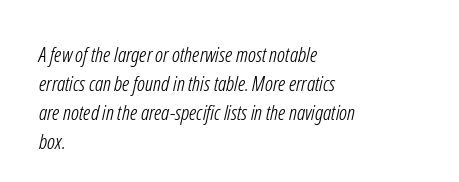
{"bold": "no", "underline": "no", "align": "left", "line_spacing": "normal", "line_spacing_ratio": 1.38, "letter_spacing": "normal", "letter_spacing_em": 0.0, "glyph_px": 21}
